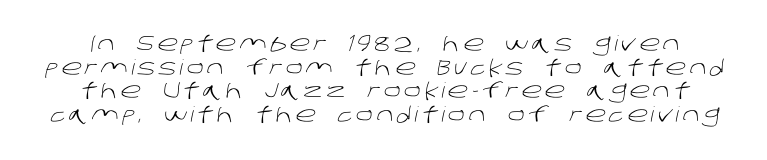
The image shows 21 px text type; set tight line spacing (1.13x), not underlined.
